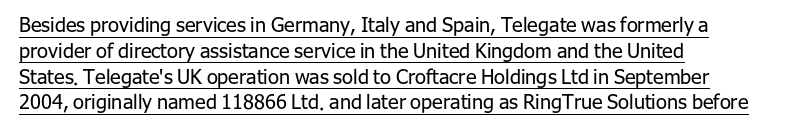
Q: Is the text bold? A: No.
Q: Is the text italic (slanted)? A: No, it is upright.
Q: Is the text underlined? A: Yes.
Q: How is the paragraph aligned? A: Left-aligned.
Q: Is the spacing between letters normal or unusually wide? A: Normal.
Q: Is the spacing between lines tight, normal or loose? A: Normal.
